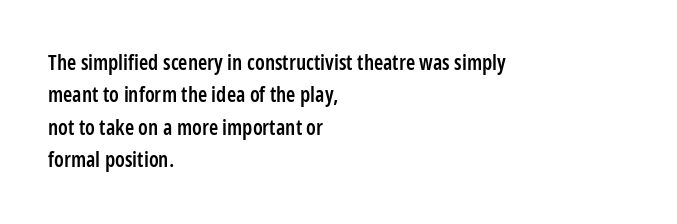
Q: Is the text bold? A: Semi-bold.
Q: Is the text italic (slanted)? A: No, it is upright.
Q: Is the text underlined? A: No.
Q: How is the paragraph aligned? A: Left-aligned.
Q: Is the spacing between letters normal or unusually wide? A: Normal.
Q: Is the spacing between lines tight, normal or loose? A: Normal.
